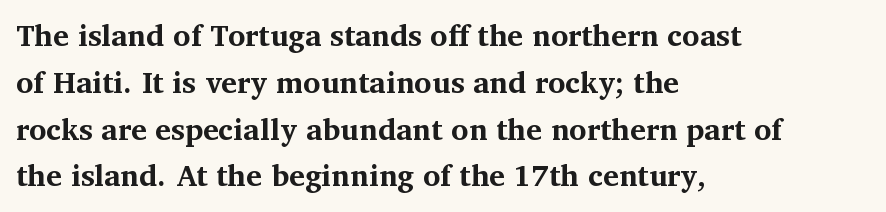
The image shows 30 px bold serif type, upright; set left-aligned, normal line spacing (1.56x), normal letter spacing, not underlined; medium stroke contrast and a medium x-height.
